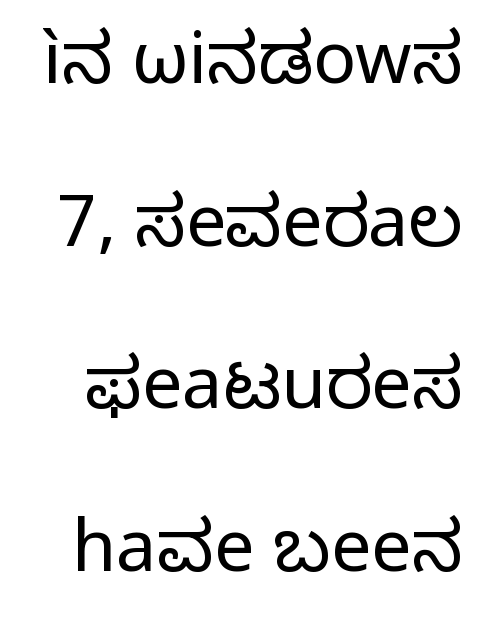
{"serif": "no", "italic": "no", "bold": "no", "weight": "regular", "width": "normal", "stroke_contrast": "low", "x_height": "medium", "monospaced": "no", "underline": "no", "line_spacing": "loose", "line_spacing_ratio": 2.26, "letter_spacing": "normal", "letter_spacing_em": 0.0, "glyph_px": 72}
